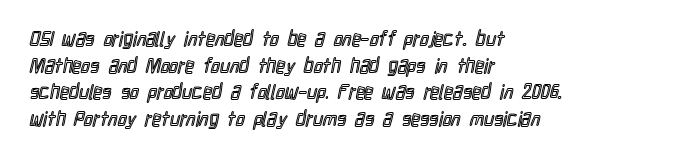
Which margin do the lines hug? The left one — the right edge is uneven. Students, note that the glyphs here touch the page at normal intervals. The block of text has a typical density, with ordinary space between rows. Unmarked baselines from the first word to the last.
